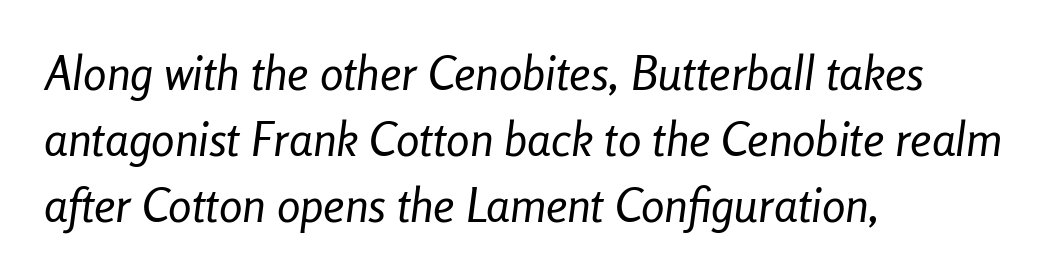
Looks like regular typesetting: each glyph gets only the width it needs. Italic? Definitely — the glyphs are oblique. Teacher's note: observe the even left margin — that is flush-left alignment. Notice how descenders clear the ascenders below comfortably — that's standard leading. This reads as an unemphasized weight, regular at the heaviest. Descenders hang freely into open space.
